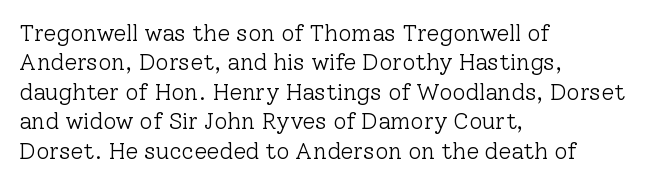
The image shows 23 px text type, upright; set left-aligned, normal line spacing (1.28x), normal letter spacing, not underlined.
